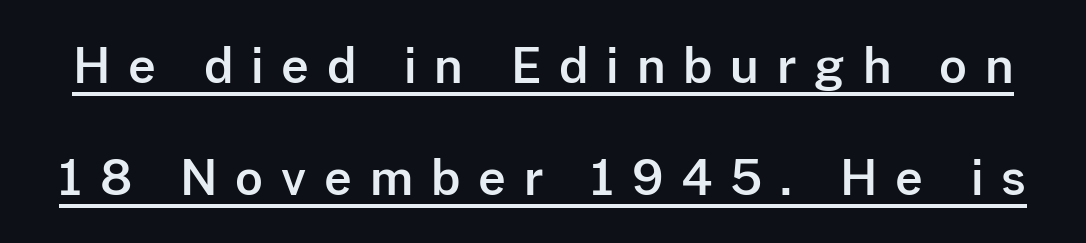
Q: Is the text italic (slanted)? A: No, it is upright.
Q: Is the typeface a serif or a sans-serif typeface? A: Sans-serif.
Q: Is the text underlined? A: Yes.
Q: Is the spacing between letters normal or unusually wide? A: Unusually wide.
Q: Is the spacing between lines tight, normal or loose? A: Loose.
Q: Width (condensed, normal, or wide)? A: Normal.
Q: Stroke contrast? A: Low.
Q: x-height? A: Medium.
Q: Monospaced? A: No.
